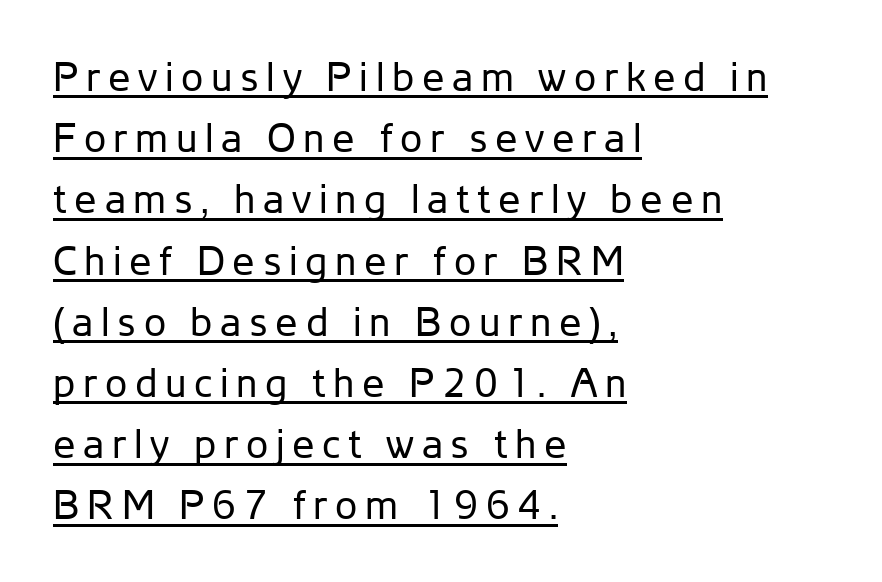
{"serif": "no", "italic": "no", "bold": "no", "weight": "regular", "width": "normal", "stroke_contrast": "low", "x_height": "medium", "monospaced": "no", "underline": "yes", "align": "left", "line_spacing": "normal", "line_spacing_ratio": 1.53, "glyph_px": 40}
